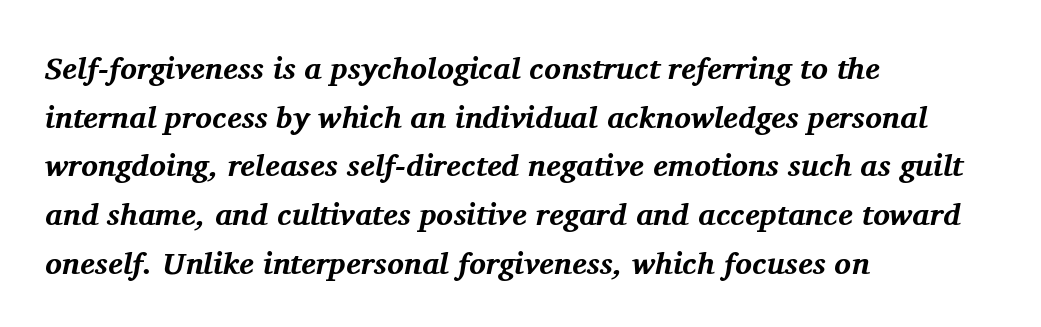
Think of a printed novel: that variable character pitch is what you see here. Horizontally, the lines are justified to the leading edge only. Chunky letters — that's bold for sure. Words float on clear page, feet unadorned.
